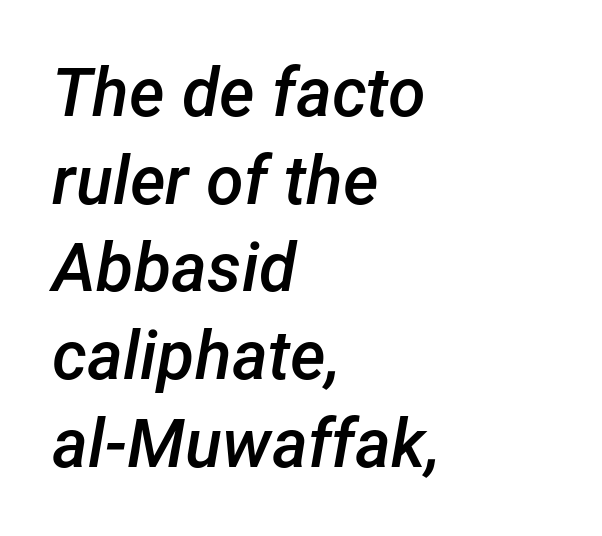
You could call the tracking neutral — neither tight nor loose. Notice the strokes are somewhat thickened but not fully heavy: this is a semibold. The strip under each line holds only bare page. This sample has the flowing, uneven cadence of proportional lettering.
